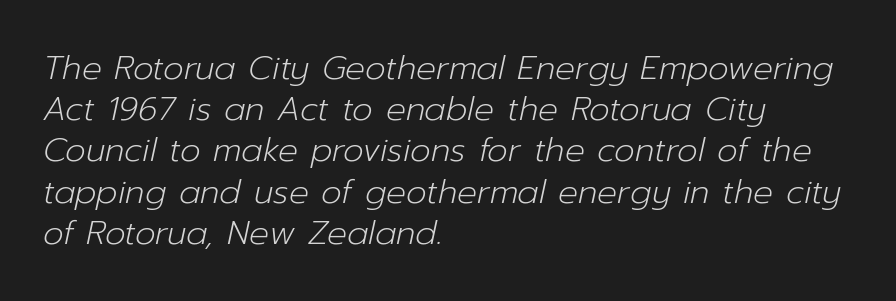
Q: Is the text bold? A: No.
Q: Is the text italic (slanted)? A: Yes, it leans right by about 12 degrees.
Q: Is the text underlined? A: No.
Q: How is the paragraph aligned? A: Left-aligned.
Q: Is the spacing between letters normal or unusually wide? A: Normal.
Q: Is the spacing between lines tight, normal or loose? A: Normal.
Q: Width (condensed, normal, or wide)? A: Normal.
Q: Stroke contrast? A: Low.
Q: x-height? A: Medium.
Q: Monospaced? A: No.
